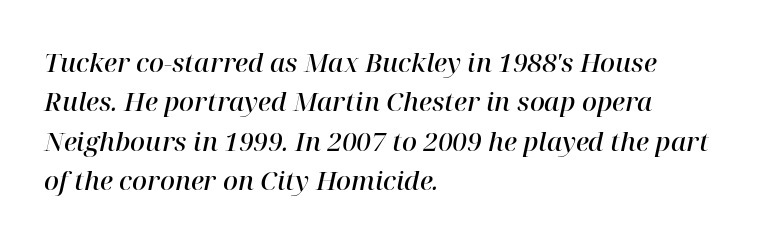
Q: Is the text bold? A: Semi-bold.
Q: Is the text italic (slanted)? A: Yes, it leans right by about 12 degrees.
Q: Is the text underlined? A: No.
Q: How is the paragraph aligned? A: Left-aligned.
Q: Is the spacing between letters normal or unusually wide? A: Normal.
Q: Is the spacing between lines tight, normal or loose? A: Normal.
